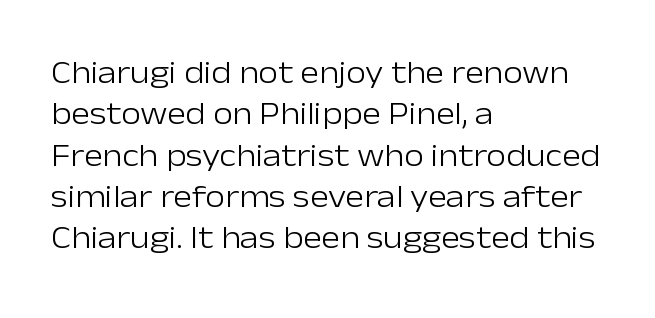
{"serif": "no", "italic": "no", "bold": "no", "weight": "light", "width": "normal", "stroke_contrast": "low", "x_height": "medium", "monospaced": "no", "underline": "no", "align": "left", "line_spacing": "normal", "line_spacing_ratio": 1.29, "letter_spacing": "normal", "letter_spacing_em": 0.0, "glyph_px": 32}
